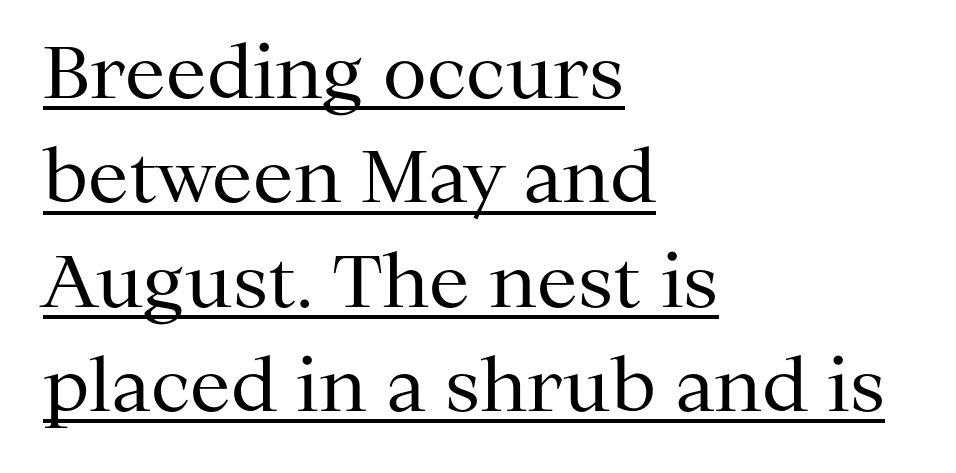
The image shows 72 px regular-weight serif type, upright; set left-aligned, normal line spacing (1.45x), normal letter spacing, underlined; medium stroke contrast and a medium x-height.
